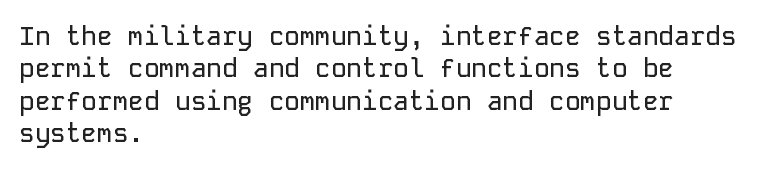
Q: Is the text italic (slanted)? A: No, it is upright.
Q: Is the text underlined? A: No.
Q: How is the paragraph aligned? A: Left-aligned.
Q: Is the spacing between letters normal or unusually wide? A: Normal.
Q: Is the spacing between lines tight, normal or loose? A: Normal.
